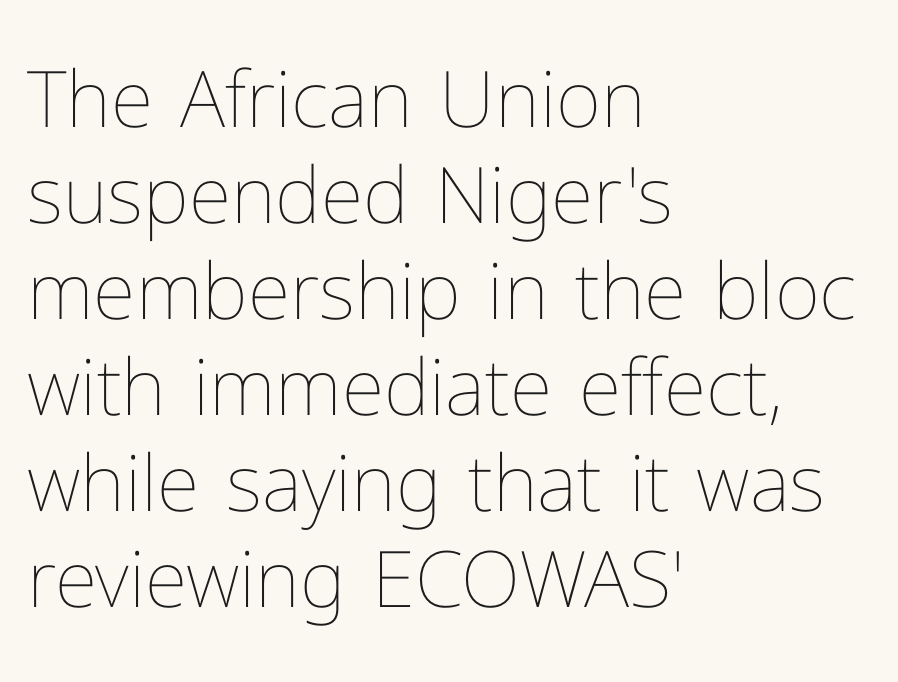
A typesetter would call this zero additional tracking. Each line starts at the same left margin while the right side varies. This sample has the flowing, uneven cadence of proportional lettering. The area under the type is left untouched. The face looks like a standard text weight, possibly lighter.
